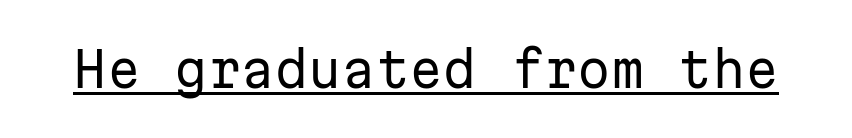
Q: Is the text bold? A: No.
Q: Is the text italic (slanted)? A: No, it is upright.
Q: Is the typeface a serif or a sans-serif typeface? A: Sans-serif.
Q: Is the text underlined? A: Yes.
Q: Is the spacing between letters normal or unusually wide? A: Normal.
Q: Width (condensed, normal, or wide)? A: Normal.
Q: Stroke contrast? A: Low.
Q: x-height? A: Medium.
Q: Monospaced? A: Yes.
